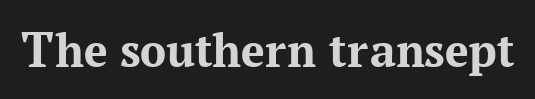
Q: Is the text bold? A: Yes.
Q: Is the text italic (slanted)? A: No, it is upright.
Q: Is the typeface a serif or a sans-serif typeface? A: Serif.
Q: Is the text underlined? A: No.
Q: Is the spacing between letters normal or unusually wide? A: Normal.
Q: Width (condensed, normal, or wide)? A: Normal.
Q: Stroke contrast? A: Medium.
Q: x-height? A: Medium.
Q: Monospaced? A: No.
